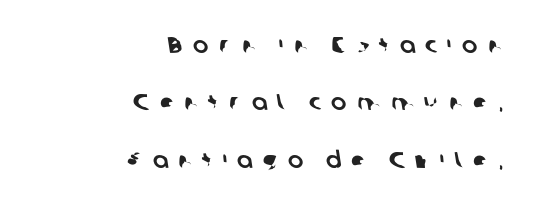
{"underline": "no", "align": "right", "line_spacing": "loose", "line_spacing_ratio": 2.49, "letter_spacing": "wide", "letter_spacing_em": 0.44, "glyph_px": 23}
